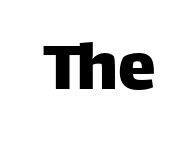
Q: Is the text italic (slanted)? A: No, it is upright.
Q: Is the typeface a serif or a sans-serif typeface? A: Sans-serif.
Q: Is the text underlined? A: No.
Q: Is the spacing between letters normal or unusually wide? A: Normal.
Q: Width (condensed, normal, or wide)? A: Normal.
Q: Stroke contrast? A: Low.
Q: x-height? A: Large.
Q: Monospaced? A: No.
